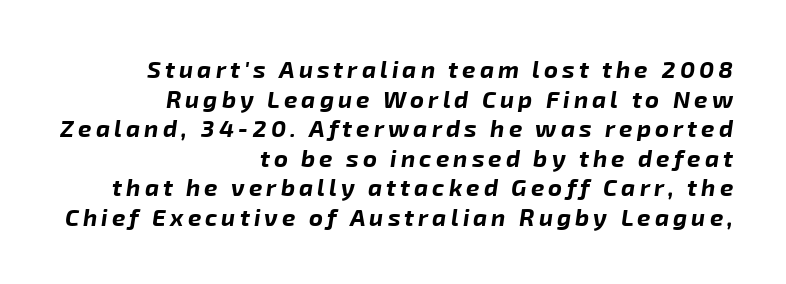
{"italic": "yes", "lean": "right", "slant_degrees": 8, "bold": "yes", "underline": "no", "align": "right", "line_spacing_ratio": 1.23, "glyph_px": 24}
